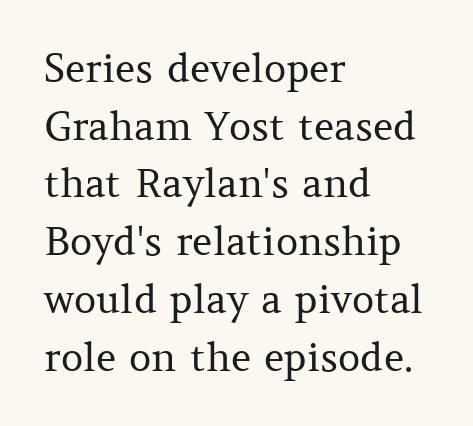
The image shows 39 px regular-weight serif type, upright; set left-aligned, normal line spacing (1.48x), normal letter spacing, not underlined; medium stroke contrast and a medium x-height.
